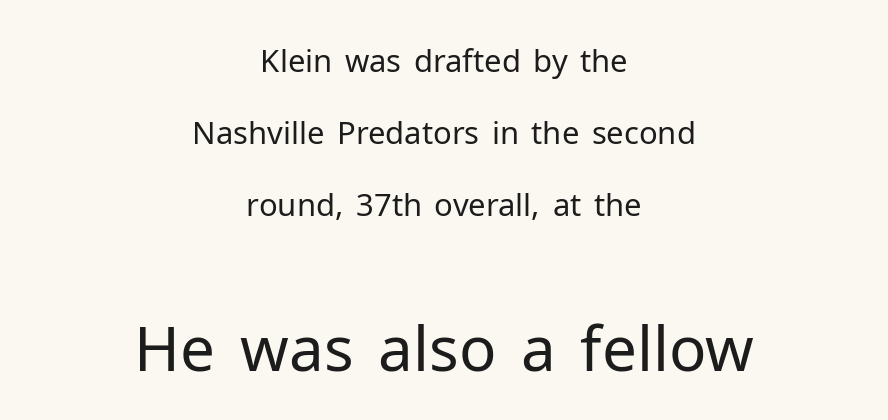
The image shows 62 px regular-weight sans-serif type, upright; set centered, loose line spacing (2.32x), normal letter spacing, not underlined; the second (bottom) block is 2.0x larger; low stroke contrast and a medium x-height.
